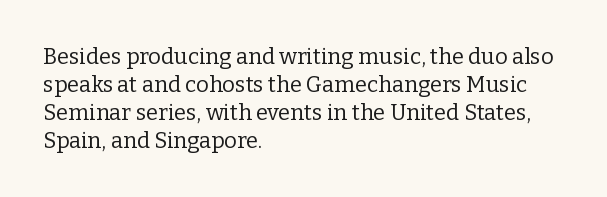
Q: Is the text bold? A: No.
Q: Is the text italic (slanted)? A: No, it is upright.
Q: Is the text underlined? A: No.
Q: How is the paragraph aligned? A: Left-aligned.
Q: Is the spacing between letters normal or unusually wide? A: Normal.
Q: Is the spacing between lines tight, normal or loose? A: Normal.
